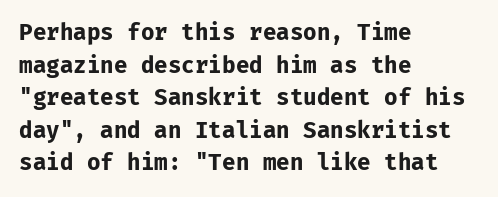
{"italic": "no", "bold": "yes", "underline": "no", "align": "left", "line_spacing": "normal", "line_spacing_ratio": 1.48, "letter_spacing": "normal", "letter_spacing_em": 0.0, "glyph_px": 22}
